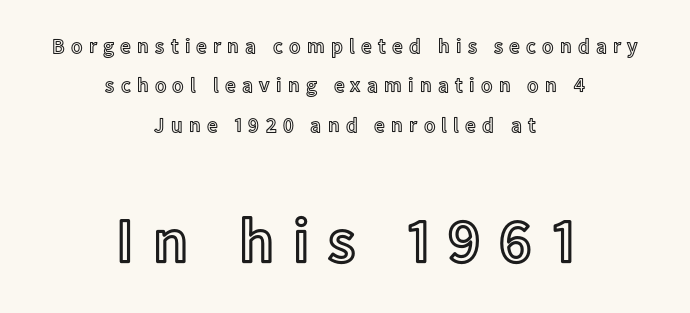
Q: Is the text italic (slanted)? A: No, it is upright.
Q: Is the text underlined? A: No.
Q: How is the paragraph aligned? A: Centered.
Q: Is the spacing between letters normal or unusually wide? A: Unusually wide.
Q: Which block of text is set in a larger size, the first (top) or the second (bottom)? A: The second (bottom) one.
Q: Width (condensed, normal, or wide)? A: Normal.
Q: x-height? A: Medium.
Q: Monospaced? A: No.
